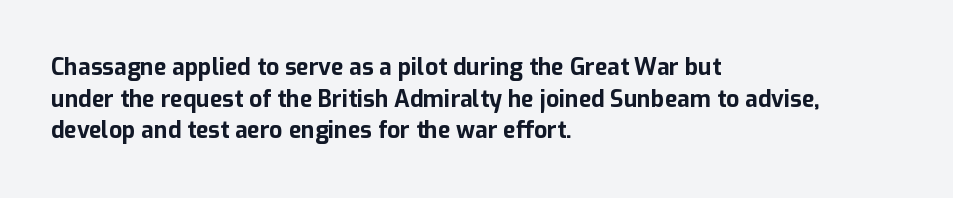
The image shows 23 px bold type, upright; set left-aligned, normal line spacing (1.37x), normal letter spacing, not underlined.
